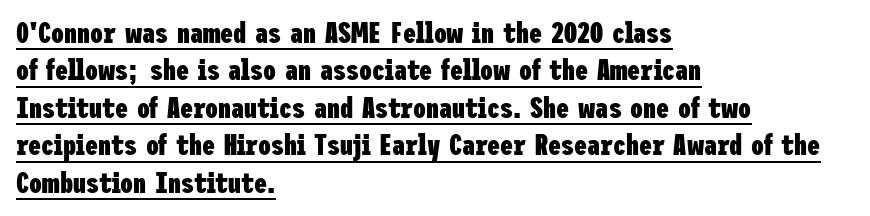
Italic: no, the glyphs are upright roman. The rag falls on the right side of this text block. I'd call this a sans setting — the letters go barefoot. Each word holds together tightly as a unit, with standard inter-letter gaps. These lines sit exactly where default settings would place them.
